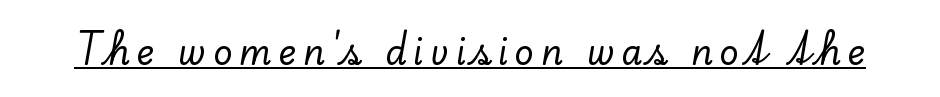
The image shows 34 px serif type; set underlined; low stroke contrast and a small x-height.
